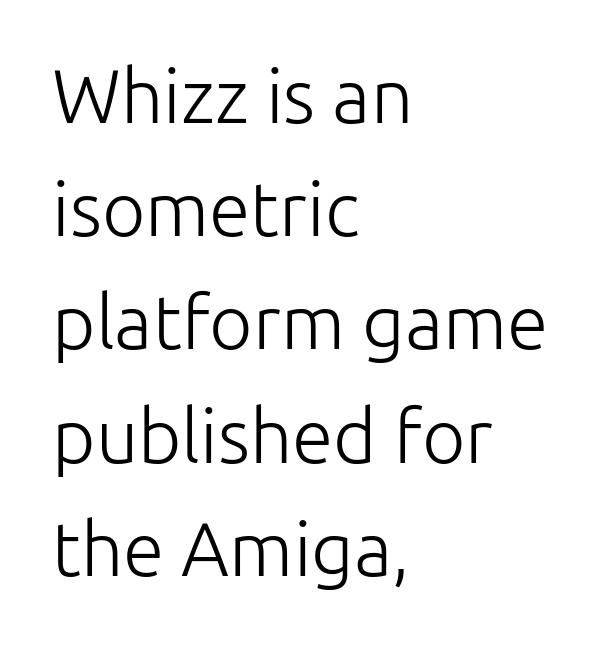
The image shows 75 px light sans-serif type, upright; set left-aligned, normal line spacing (1.51x), normal letter spacing, not underlined; low stroke contrast and a medium x-height.
